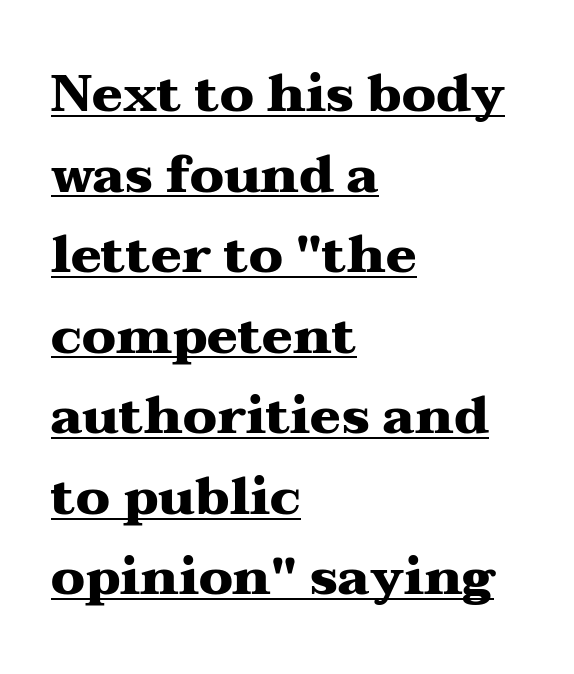
The compositor pushed each line to the left boundary. These lines are composed in type with serifs. This sample carries an underscore along the baseline area. Nope, not italic — everything's standing straight.
